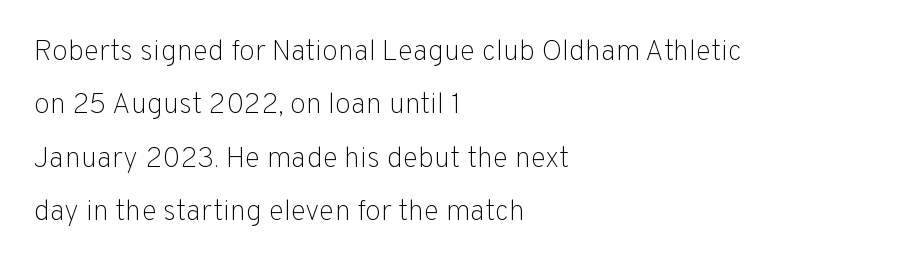
No heavy texture on the line: the type isn't bold. Check the space under the baseline: it is left empty. In terms of posture, this sample is upright. Where is the straight margin? On the left. To sum up the face: it is a sans, with no serifs.
